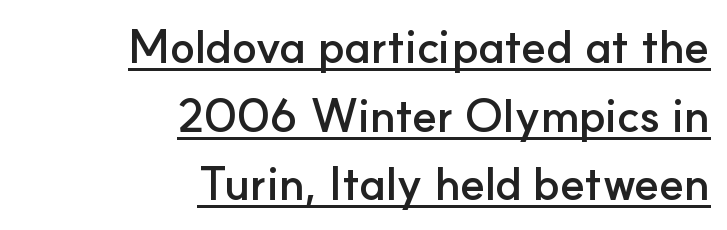
Q: Is the text bold? A: Yes.
Q: Is the text italic (slanted)? A: No, it is upright.
Q: Is the typeface a serif or a sans-serif typeface? A: Sans-serif.
Q: Is the text underlined? A: Yes.
Q: How is the paragraph aligned? A: Right-aligned.
Q: Is the spacing between letters normal or unusually wide? A: Normal.
Q: Is the spacing between lines tight, normal or loose? A: Normal.
Q: Width (condensed, normal, or wide)? A: Normal.
Q: Stroke contrast? A: Low.
Q: x-height? A: Small.
Q: Monospaced? A: No.
